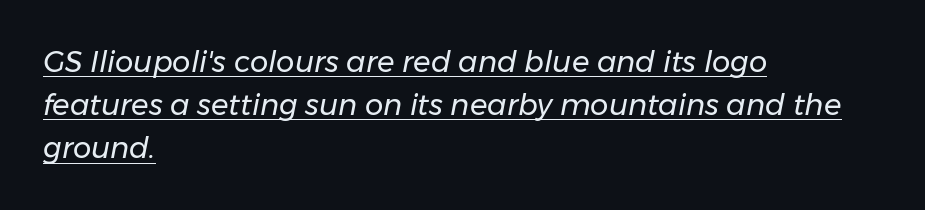
{"italic": "yes", "lean": "right", "slant_degrees": 11, "bold": "no", "weight": "regular", "width": "normal", "stroke_contrast": "low", "x_height": "medium", "monospaced": "no", "underline": "yes", "align": "left", "line_spacing": "normal", "line_spacing_ratio": 1.49, "letter_spacing": "normal", "letter_spacing_em": 0.0, "glyph_px": 29}
